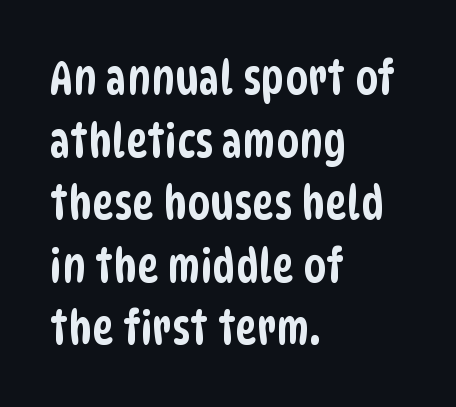
{"serif": "no", "width": "condensed", "stroke_contrast": "low", "x_height": "large", "monospaced": "no", "underline": "no", "align": "left", "line_spacing": "normal", "line_spacing_ratio": 1.36, "letter_spacing": "normal", "letter_spacing_em": 0.0, "glyph_px": 46}
